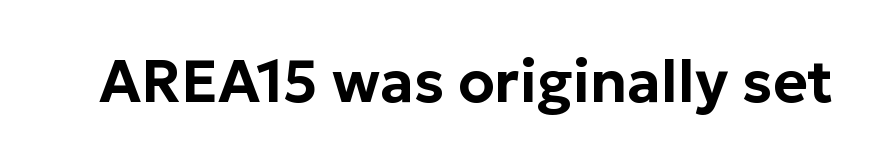
The image shows 59 px sans-serif type, upright; set normal letter spacing, not underlined; low stroke contrast and a medium x-height.
